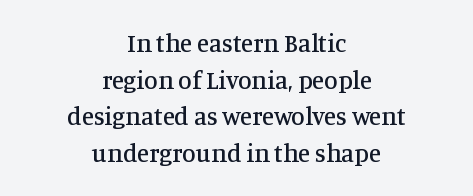
{"italic": "no", "underline": "no", "align": "center", "line_spacing": "normal", "line_spacing_ratio": 1.47, "letter_spacing": "normal", "letter_spacing_em": 0.0, "glyph_px": 25}
